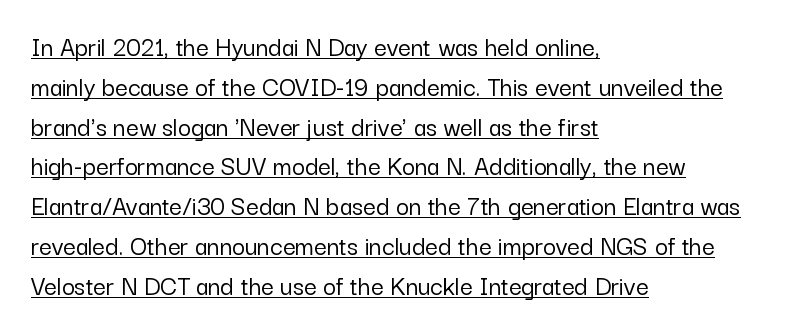
Line spacing here is normal. Inter-character spacing is left at the font's built-in metrics. Type style note: lacks serifs. The paragraph has a hard left edge and a soft right edge.
